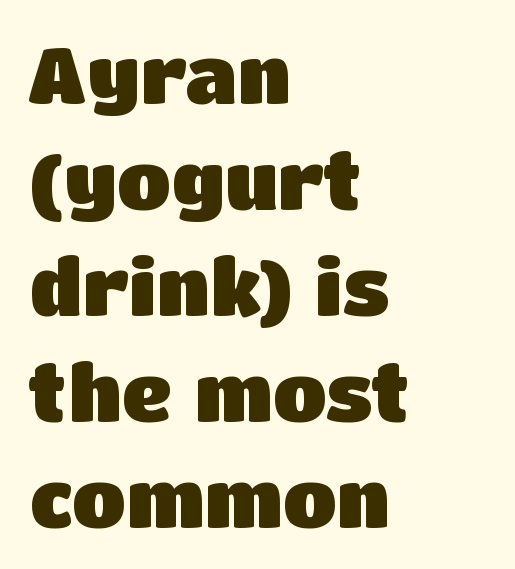
{"serif": "no", "italic": "no", "bold": "yes", "weight": "heavy", "width": "normal", "stroke_contrast": "low", "x_height": "large", "monospaced": "no", "underline": "no", "align": "left", "line_spacing": "normal", "line_spacing_ratio": 1.36, "letter_spacing": "normal", "letter_spacing_em": 0.0, "glyph_px": 78}
